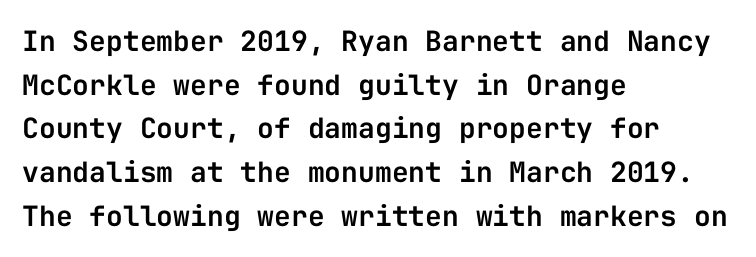
{"serif": "no", "italic": "no", "width": "normal", "stroke_contrast": "low", "x_height": "medium", "monospaced": "yes", "underline": "no", "align": "left", "line_spacing": "normal", "line_spacing_ratio": 1.56, "letter_spacing": "normal", "letter_spacing_em": 0.0, "glyph_px": 28}
